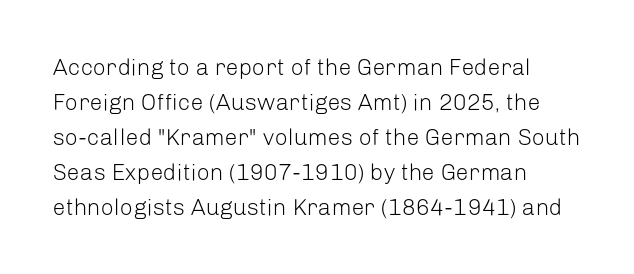
The image shows 23 px text type, upright; set left-aligned, normal line spacing (1.52x), normal letter spacing, not underlined.
